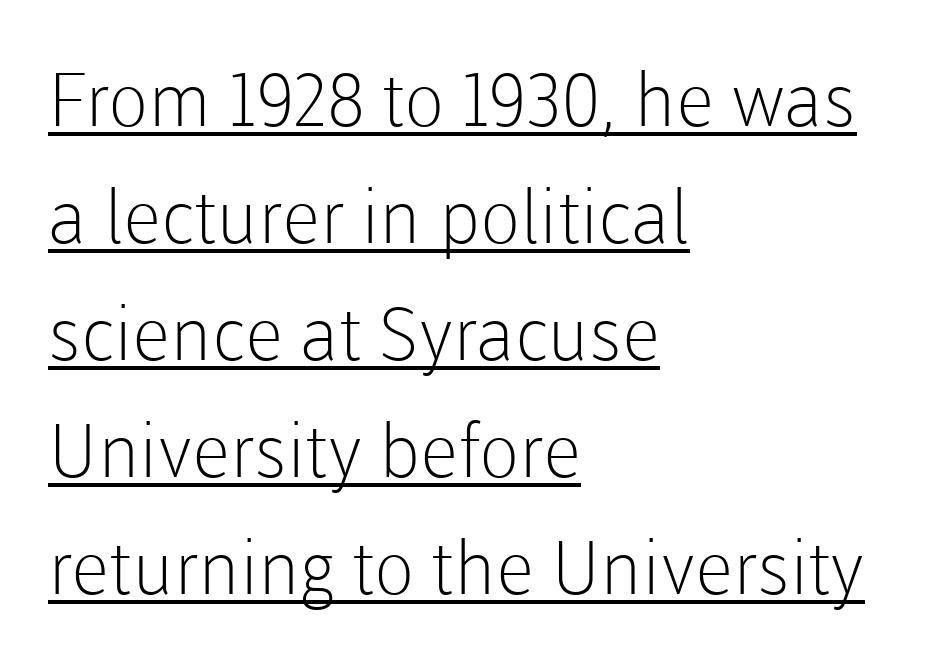
Q: Is the text bold? A: No.
Q: Is the text italic (slanted)? A: No, it is upright.
Q: Is the typeface a serif or a sans-serif typeface? A: Sans-serif.
Q: Is the text underlined? A: Yes.
Q: How is the paragraph aligned? A: Left-aligned.
Q: Is the spacing between letters normal or unusually wide? A: Normal.
Q: Is the spacing between lines tight, normal or loose? A: Normal.
Q: Width (condensed, normal, or wide)? A: Normal.
Q: Stroke contrast? A: Low.
Q: x-height? A: Medium.
Q: Monospaced? A: No.
